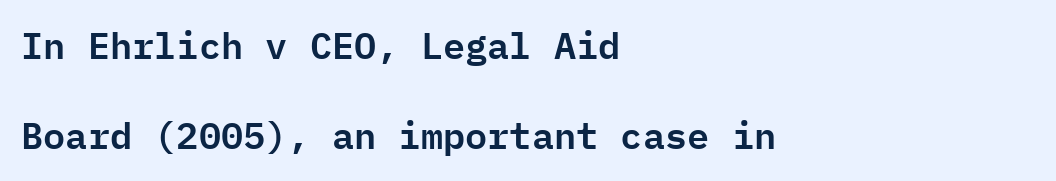
The specimen omits any rule beneath the text block's lines. Does the copy run flush right? No — it runs flush left. Here the glyphs are tracked normally, forming tight word shapes. Check where the strokes stop: nothing finishes them off — pure sans. The block of text is sparse from top to bottom, with ample space between rows.
